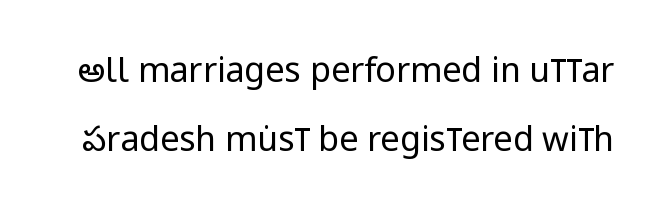
The image shows 34 px regular-weight, condensed sans-serif type, upright; set loose line spacing (2.04x), normal letter spacing, not underlined; low stroke contrast and a large x-height.
